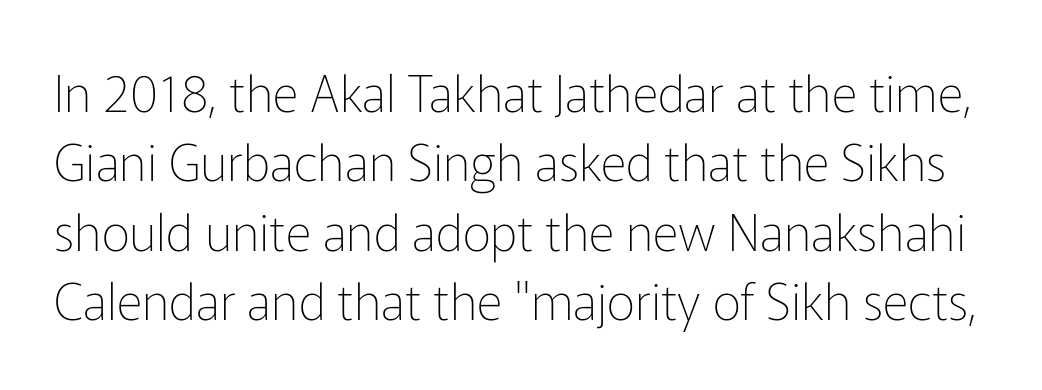
The image shows 50 px thin sans-serif type, upright; set normal line spacing (1.39x), normal letter spacing, not underlined; low stroke contrast and a medium x-height.
